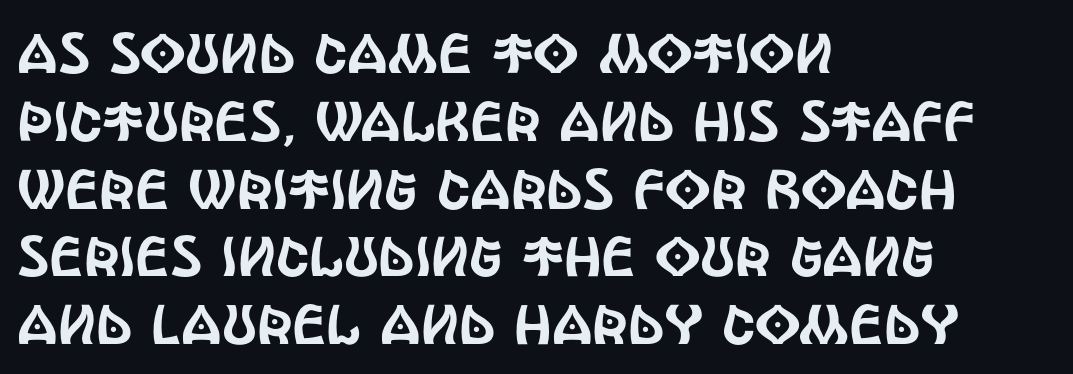
Q: Is the text italic (slanted)? A: No, it is upright.
Q: Is the typeface a serif or a sans-serif typeface? A: Sans-serif.
Q: Is the text underlined? A: No.
Q: How is the paragraph aligned? A: Left-aligned.
Q: Is the spacing between letters normal or unusually wide? A: Normal.
Q: Width (condensed, normal, or wide)? A: Condensed.
Q: x-height? A: Large.
Q: Monospaced? A: No.
